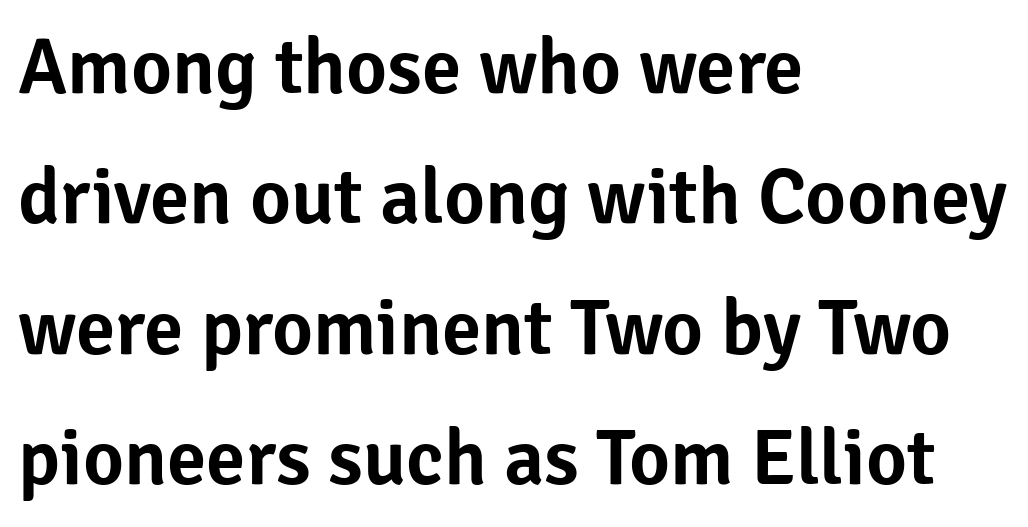
The image shows 79 px sans-serif type, upright; set left-aligned, normal line spacing (1.65x), normal letter spacing, not underlined; low stroke contrast and a medium x-height.
